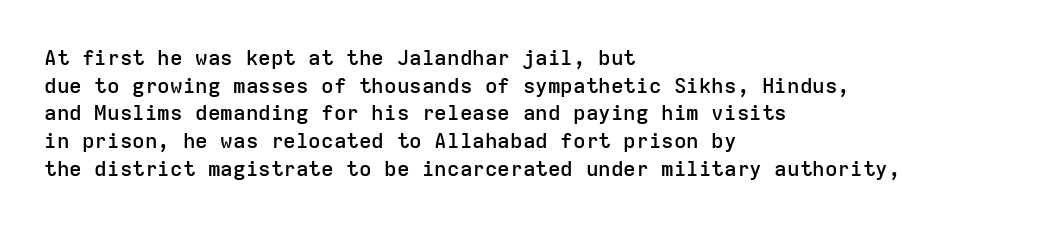
These words are printed semibold, heavier than regular yet not bold. Does the lettering tilt? It doesn't — this is upright. The area under the type is left untouched. Alignment: flush left.
